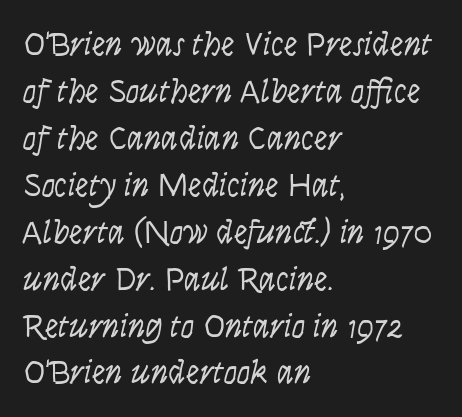
Slanted lettering throughout. A student would call this left alignment; a typographer would say flush left, rag right. The rendering keeps characters at their native spacing. No heavy texture on the line: the type isn't bold.
